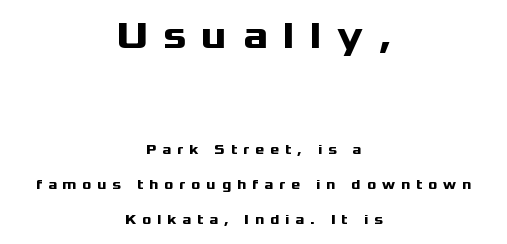
This rendering features lettering with no underline. Each new line begins a long way beneath the previous one. Unlike a traditional serif, this face leaves its strokes unadorned. Chunky letters — that's bold for sure.
